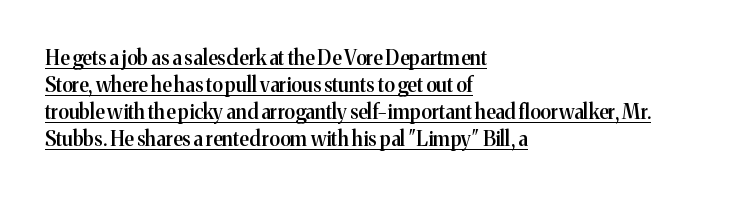
A rule runs beneath these lines of type. Line spacing here is normal. The letterforms sit shoulder to shoulder at normal distance. When letters stand straight like this, we call the style roman or upright. Leftover space on each line is placed entirely after the last word.
